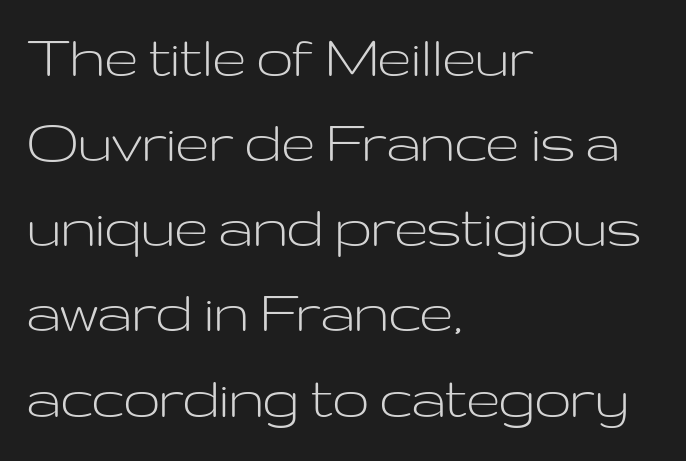
The image shows 65 px light, wide sans-serif type, upright; set left-aligned, normal line spacing (1.31x), normal letter spacing, not underlined; low stroke contrast and a medium x-height.
